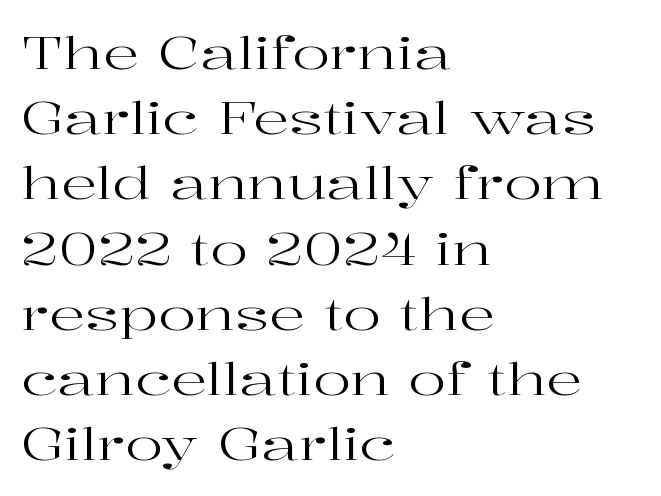
Q: Is the text bold? A: No.
Q: Is the text italic (slanted)? A: No, it is upright.
Q: Is the typeface a serif or a sans-serif typeface? A: Serif.
Q: Is the text underlined? A: No.
Q: How is the paragraph aligned? A: Left-aligned.
Q: Is the spacing between letters normal or unusually wide? A: Normal.
Q: Is the spacing between lines tight, normal or loose? A: Normal.
Q: Width (condensed, normal, or wide)? A: Wide.
Q: Stroke contrast? A: High.
Q: x-height? A: Medium.
Q: Monospaced? A: No.
